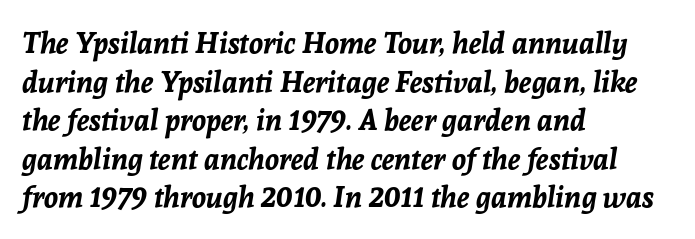
{"italic": "yes", "lean": "right", "slant_degrees": 8, "bold": "yes", "weight": "bold", "width": "normal", "stroke_contrast": "low", "x_height": "medium", "monospaced": "no", "underline": "no", "align": "left", "line_spacing": "normal", "line_spacing_ratio": 1.33, "letter_spacing": "normal", "letter_spacing_em": 0.0, "glyph_px": 29}
